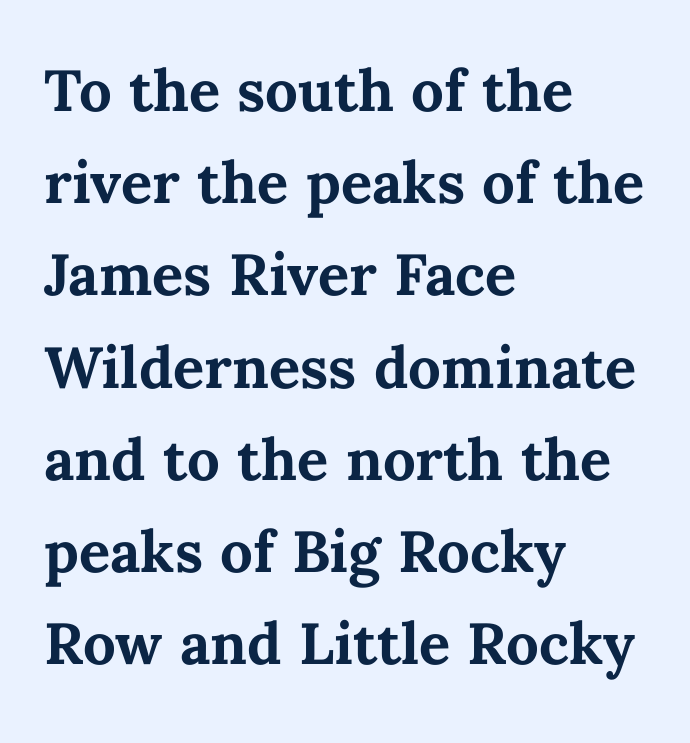
{"italic": "no", "bold": "yes", "weight": "bold", "width": "normal", "stroke_contrast": "medium", "x_height": "medium", "monospaced": "no", "underline": "no", "align": "left", "line_spacing": "normal", "line_spacing_ratio": 1.59, "letter_spacing": "normal", "letter_spacing_em": 0.0, "glyph_px": 58}
